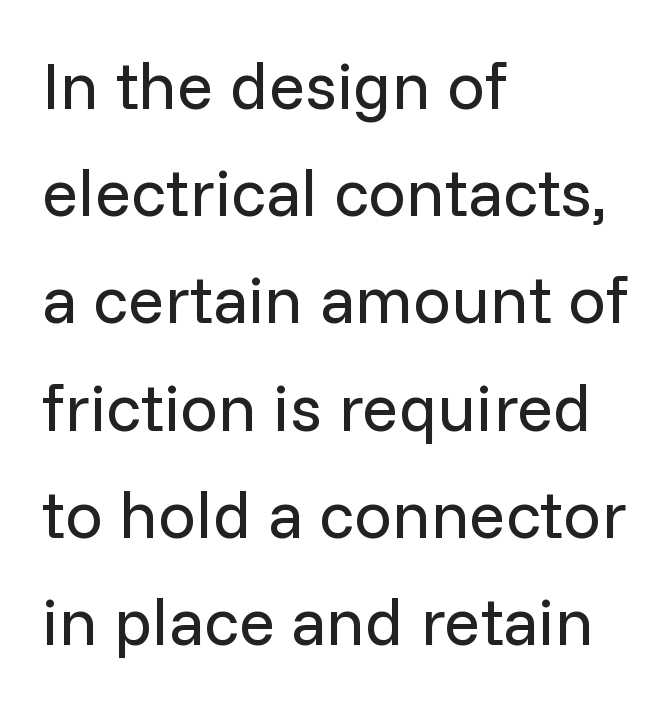
Each new line begins a customary step beneath the previous one. Rule under the text: the space is simply empty. When letters stand straight like this, we call the style roman or upright. Which margin do the lines hug? The left one — the right edge is uneven. Unlike a traditional serif, this face leaves its strokes unadorned. The weight would be labelled regular, book, light, or lighter still.
